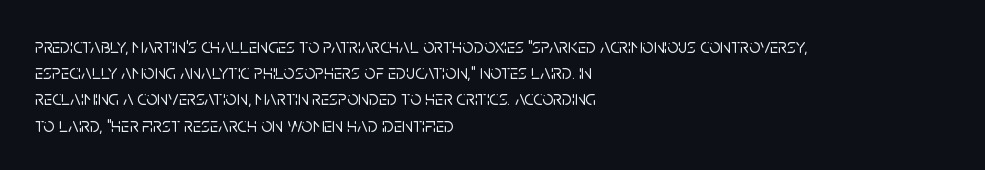
The image shows 20 px text type, upright; set left-aligned, normal line spacing (1.31x), normal letter spacing, not underlined.
